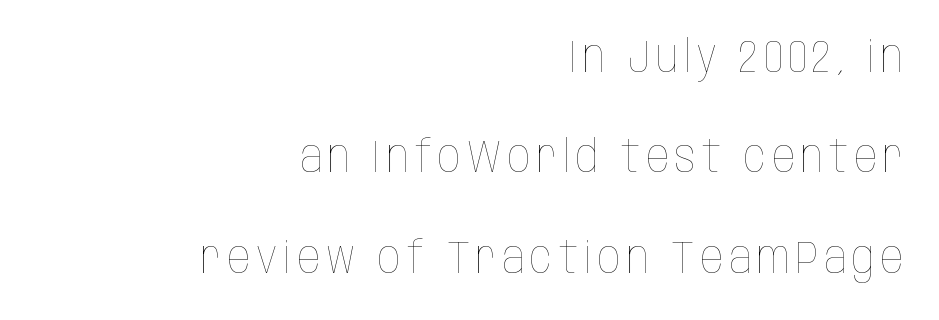
The image shows 45 px thin, condensed type, upright; set right-aligned, loose line spacing (2.23x), not underlined; low stroke contrast and a large x-height.
